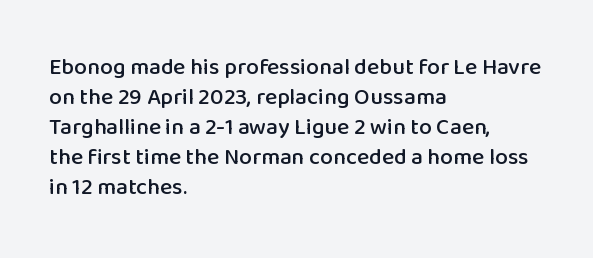
The image shows 23 px text type, upright; set left-aligned, normal line spacing (1.3x), normal letter spacing, not underlined.
